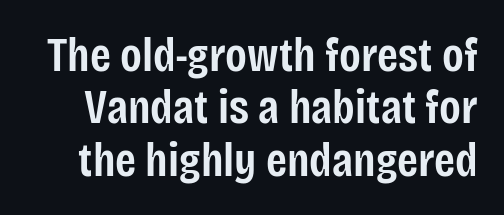
Q: Is the text bold? A: Semi-bold.
Q: Is the text italic (slanted)? A: No, it is upright.
Q: Is the typeface a serif or a sans-serif typeface? A: Sans-serif.
Q: Is the text underlined? A: No.
Q: Is the spacing between letters normal or unusually wide? A: Normal.
Q: Is the spacing between lines tight, normal or loose? A: Tight.
Q: Width (condensed, normal, or wide)? A: Condensed.
Q: Stroke contrast? A: Low.
Q: x-height? A: Large.
Q: Monospaced? A: No.
